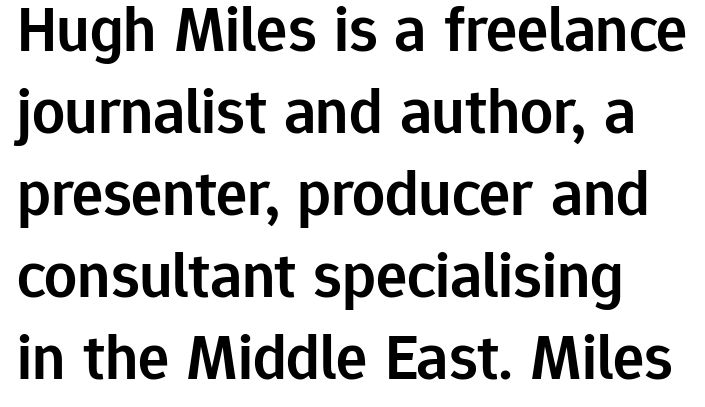
Q: Is the text bold? A: Semi-bold.
Q: Is the text italic (slanted)? A: No, it is upright.
Q: Is the typeface a serif or a sans-serif typeface? A: Sans-serif.
Q: Is the text underlined? A: No.
Q: Is the spacing between letters normal or unusually wide? A: Normal.
Q: Is the spacing between lines tight, normal or loose? A: Normal.
Q: Width (condensed, normal, or wide)? A: Normal.
Q: Stroke contrast? A: Low.
Q: x-height? A: Medium.
Q: Monospaced? A: No.
